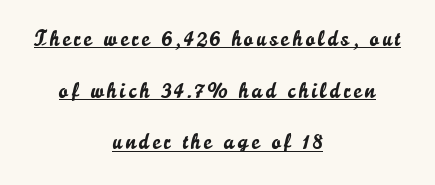
{"underline": "yes", "align": "center", "line_spacing": "loose", "line_spacing_ratio": 2.35, "glyph_px": 22}
